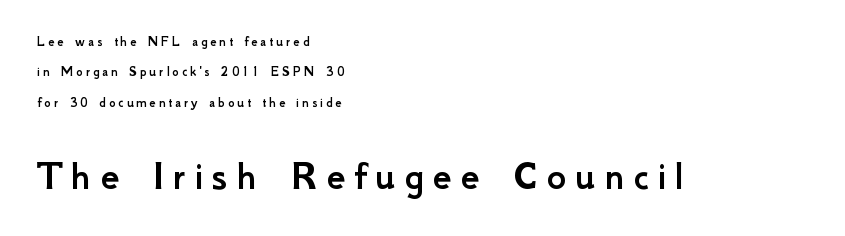
The image shows 42 px sans-serif type, upright; set left-aligned, loose line spacing (2.17x), unusually wide letter spacing (+0.21 em), not underlined; the second (bottom) block is 3.0x larger; low stroke contrast and a small x-height.
